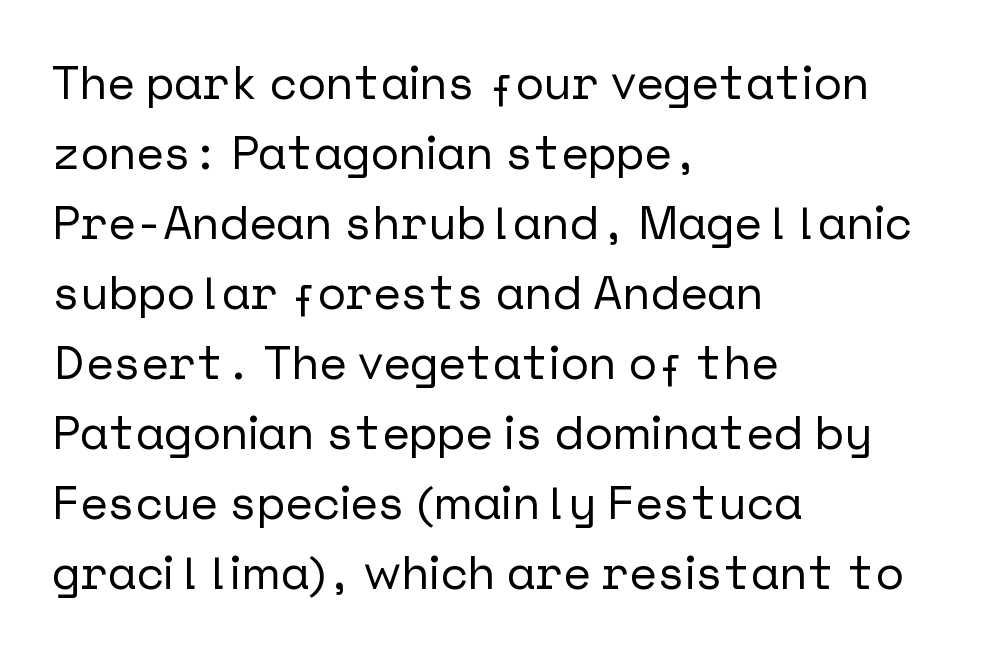
Words appear dense and cohesive because spacing is normal. Leading: standard. The letters carry no serifs — their stems end cleanly without finishing strokes. Any mark beneath the type? The region is blank.
